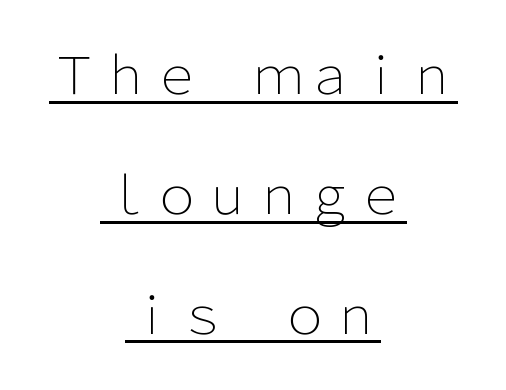
Q: Is the text bold? A: No.
Q: Is the text italic (slanted)? A: No, it is upright.
Q: Is the typeface a serif or a sans-serif typeface? A: Sans-serif.
Q: Is the text underlined? A: Yes.
Q: How is the paragraph aligned? A: Centered.
Q: Is the spacing between letters normal or unusually wide? A: Normal.
Q: Is the spacing between lines tight, normal or loose? A: Loose.
Q: Width (condensed, normal, or wide)? A: Normal.
Q: Stroke contrast? A: Low.
Q: x-height? A: Medium.
Q: Monospaced? A: No.
